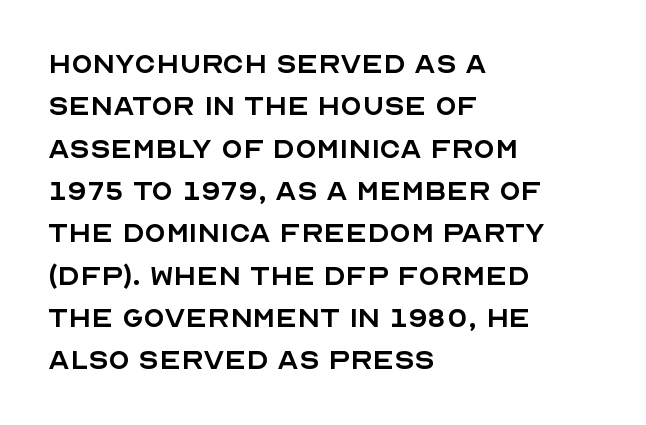
Q: Is the text bold? A: No.
Q: Is the text italic (slanted)? A: No, it is upright.
Q: Is the typeface a serif or a sans-serif typeface? A: Sans-serif.
Q: Is the text underlined? A: No.
Q: How is the paragraph aligned? A: Left-aligned.
Q: Is the spacing between letters normal or unusually wide? A: Normal.
Q: Width (condensed, normal, or wide)? A: Normal.
Q: x-height? A: Large.
Q: Monospaced? A: No.
